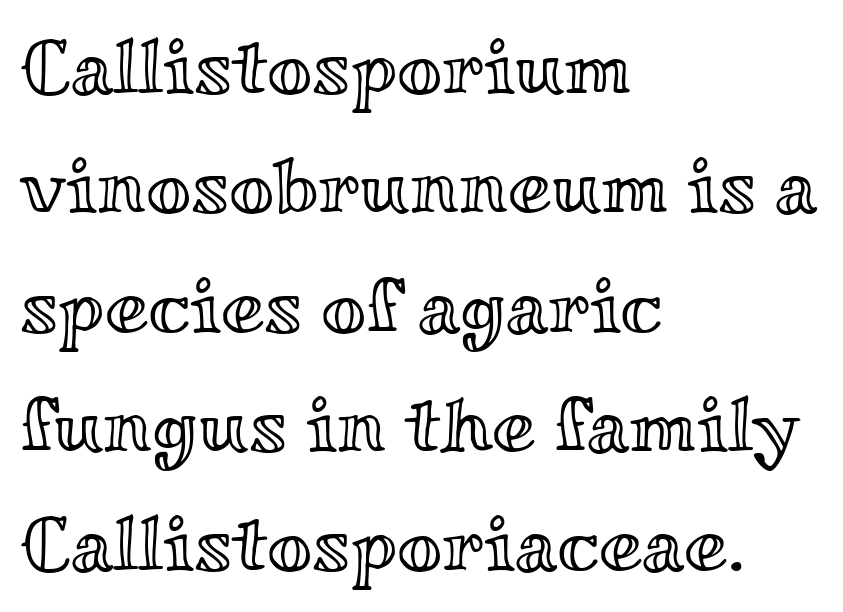
The image shows 78 px wide type, upright; set left-aligned, normal line spacing (1.53x), normal letter spacing, not underlined; a small x-height.
